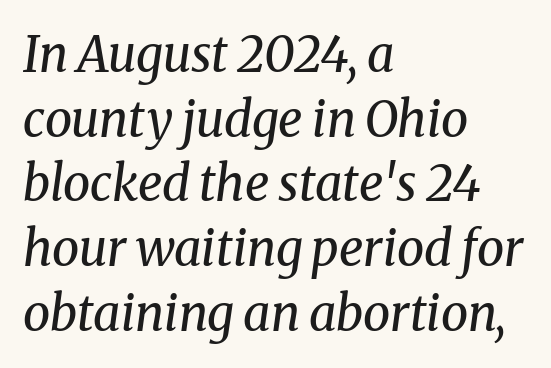
{"serif": "yes", "italic": "yes", "lean": "right", "slant_degrees": 8, "bold": "no", "weight": "regular", "width": "normal", "stroke_contrast": "medium", "x_height": "medium", "monospaced": "no", "underline": "no", "align": "left", "line_spacing": "normal", "line_spacing_ratio": 1.32, "letter_spacing": "normal", "letter_spacing_em": 0.0, "glyph_px": 49}
